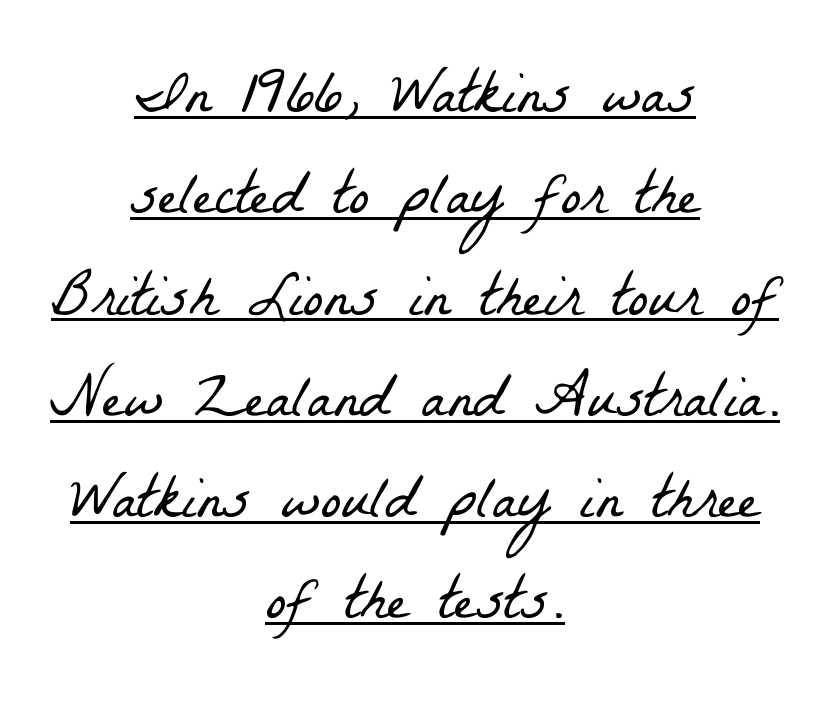
Q: Is the text bold? A: No.
Q: Is the typeface a serif or a sans-serif typeface? A: Serif.
Q: Is the text underlined? A: Yes.
Q: How is the paragraph aligned? A: Centered.
Q: Is the spacing between letters normal or unusually wide? A: Normal.
Q: Is the spacing between lines tight, normal or loose? A: Normal.
Q: Width (condensed, normal, or wide)? A: Condensed.
Q: Stroke contrast? A: Low.
Q: x-height? A: Medium.
Q: Monospaced? A: No.
